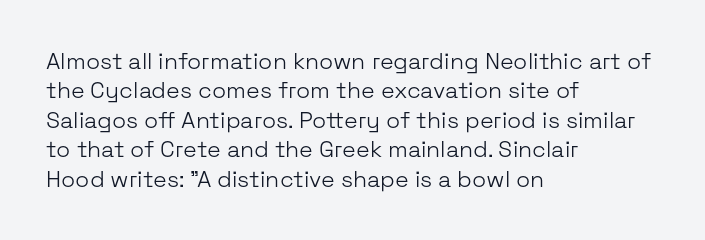
The image shows 23 px text type, upright; set left-aligned, normal line spacing (1.28x), normal letter spacing, not underlined.
